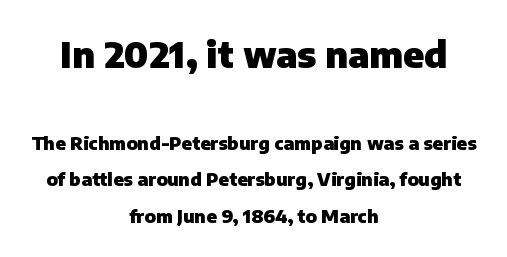
These lines stand farther apart than default settings would place them. Notice how thick the strokes are: this is what a full bold looks like. Compared with typical body copy, the letter spacing here is the same. A bare baseline throughout the passage. Notice how the stems are strictly vertical — no italics here. Looks like regular typesetting: each glyph gets only the width it needs.
